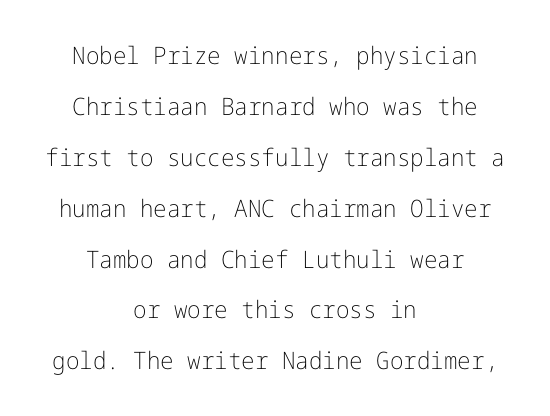
The image shows 24 px text type, upright; set centered, loose line spacing (2.12x), normal letter spacing, not underlined.
